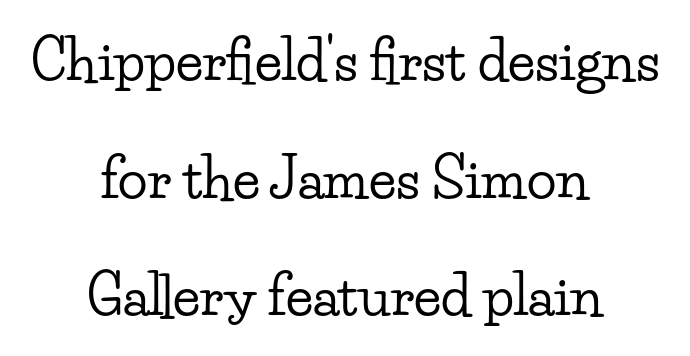
The image shows 55 px wide serif type, upright; set centered, loose line spacing (2.14x), normal letter spacing, not underlined; low stroke contrast and a small x-height.
